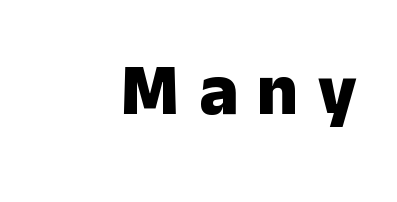
A clean baseline with only descenders dipping below it. The passage shown has open, widely tracked lettering throughout. This is the regular roman posture of the typeface. Is the block centered? No — it sits flush against the right margin.
